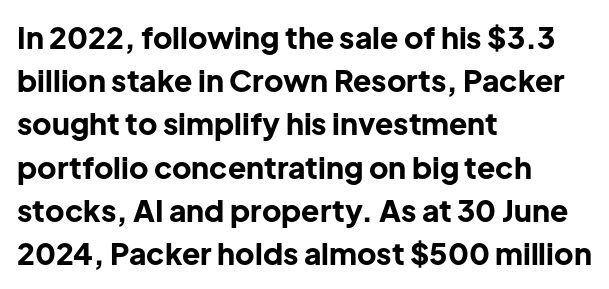
{"serif": "no", "italic": "no", "bold": "yes", "weight": "bold", "width": "normal", "stroke_contrast": "low", "x_height": "medium", "monospaced": "no", "underline": "no", "align": "left", "line_spacing": "normal", "line_spacing_ratio": 1.44, "letter_spacing": "normal", "letter_spacing_em": 0.0, "glyph_px": 30}
